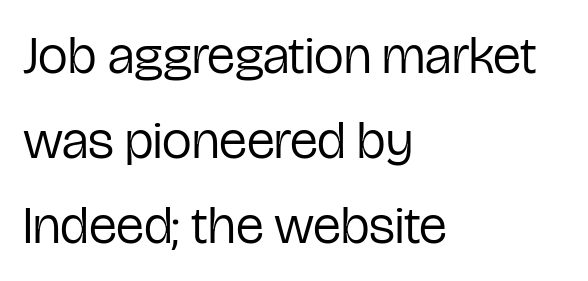
Classification — sans serif. Compared with a typical body face, this is equally light or lighter still. Quick note: not italic, upright. Compared with a centered layout, this one pins lines to the left instead. The rendering uses a moderate line-height, typical for paragraphs. The line texture is even and compact thanks to regular tracking.
